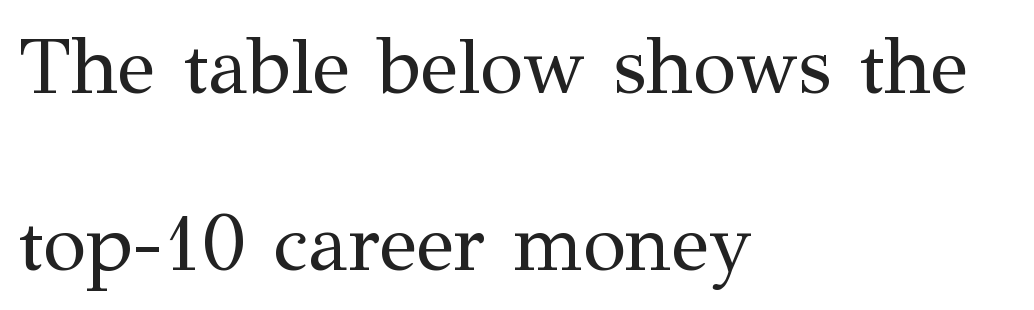
The image shows 79 px regular-weight serif type, upright; set left-aligned, loose line spacing (2.24x), normal letter spacing, not underlined; medium stroke contrast and a medium x-height.
